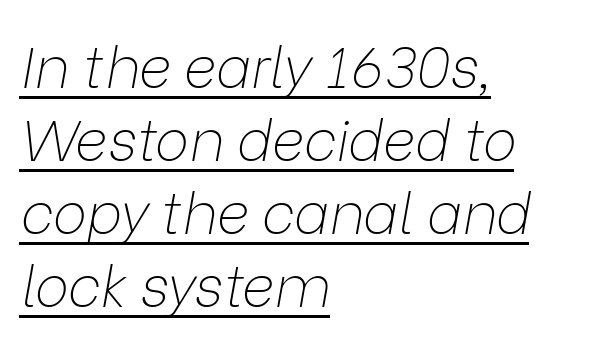
{"italic": "yes", "lean": "right", "slant_degrees": 9, "bold": "no", "weight": "thin", "width": "normal", "stroke_contrast": "low", "x_height": "medium", "monospaced": "no", "underline": "yes", "align": "left", "line_spacing": "normal", "line_spacing_ratio": 1.28, "letter_spacing": "normal", "letter_spacing_em": 0.0, "glyph_px": 57}
